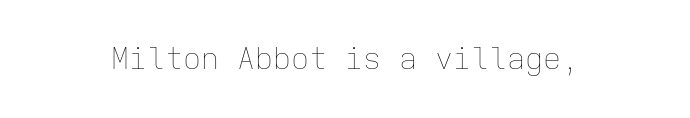
{"italic": "no", "bold": "no", "weight": "thin", "width": "normal", "stroke_contrast": "low", "x_height": "medium", "monospaced": "yes", "underline": "no", "letter_spacing": "normal", "letter_spacing_em": 0.0, "glyph_px": 30}
